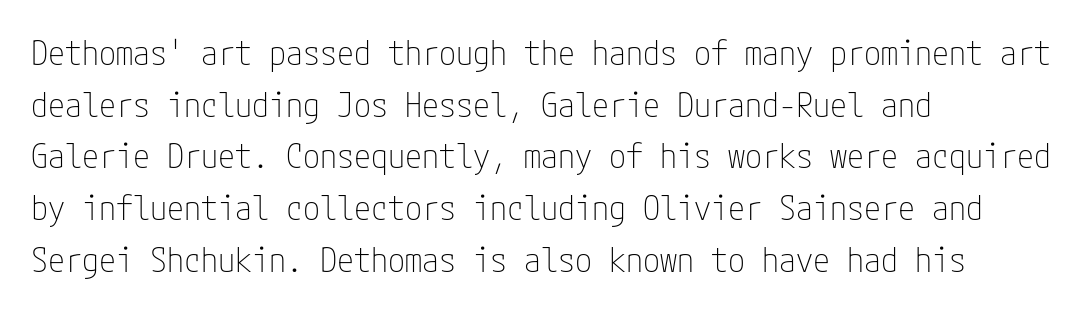
Q: Is the text bold? A: No.
Q: Is the text italic (slanted)? A: No, it is upright.
Q: Is the typeface a serif or a sans-serif typeface? A: Sans-serif.
Q: Is the text underlined? A: No.
Q: How is the paragraph aligned? A: Left-aligned.
Q: Is the spacing between letters normal or unusually wide? A: Normal.
Q: Is the spacing between lines tight, normal or loose? A: Normal.
Q: Width (condensed, normal, or wide)? A: Condensed.
Q: Stroke contrast? A: Low.
Q: x-height? A: Medium.
